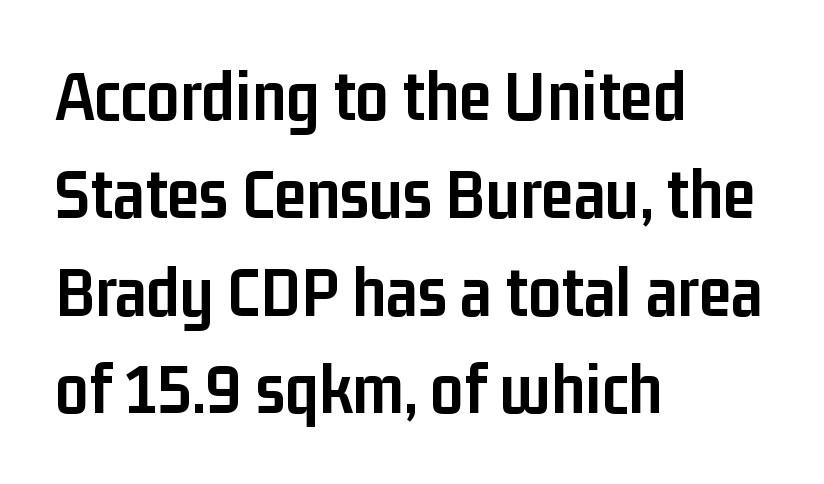
Nope, no serifs anywhere on these letters. The designer left line spacing at the default. Character widths vary here, with narrow letters taking less room than wide ones. Leftover space on each line is placed entirely after the last word. The font is running at its bold setting. Designer's note — italics off, roman on.
